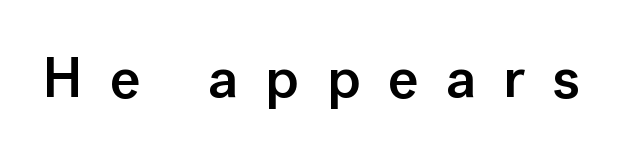
{"serif": "no", "italic": "no", "bold": "semi", "weight": "semibold", "width": "normal", "stroke_contrast": "low", "x_height": "medium", "monospaced": "no", "underline": "no", "letter_spacing": "wide", "letter_spacing_em": 0.47, "glyph_px": 58}
